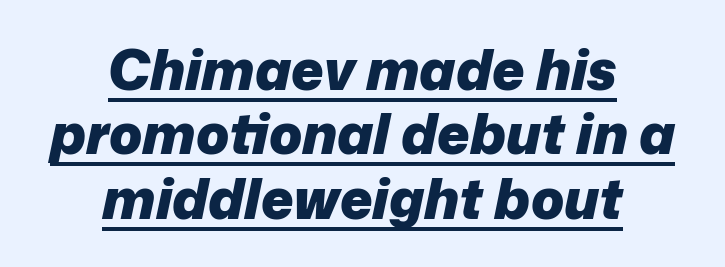
The image shows 55 px heavy type, italic (leaning right); set centered, line spacing 1.17x, normal letter spacing, underlined; low stroke contrast and a medium x-height.
